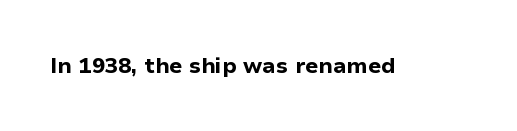
Q: Is the text bold? A: Yes.
Q: Is the text italic (slanted)? A: No, it is upright.
Q: Is the text underlined? A: No.
Q: Is the spacing between letters normal or unusually wide? A: Normal.
